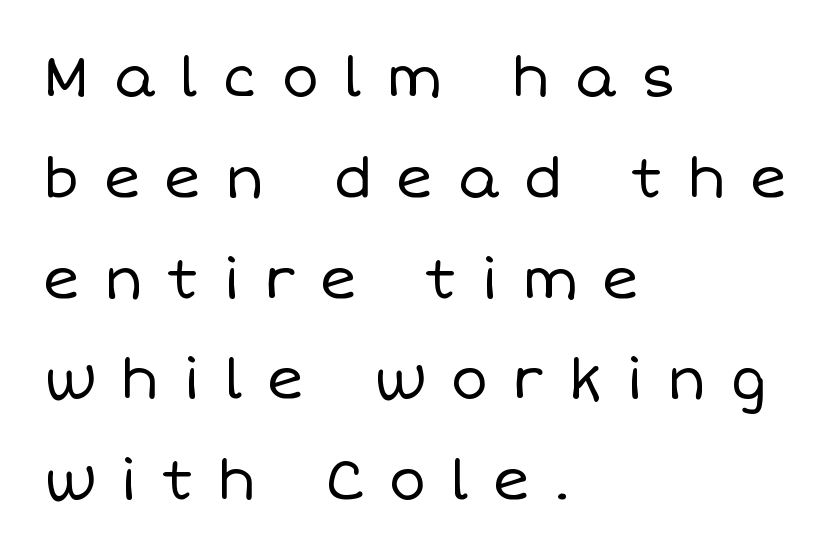
{"italic": "no", "bold": "no", "weight": "regular", "width": "normal", "stroke_contrast": "low", "x_height": "large", "monospaced": "no", "underline": "no", "align": "left", "line_spacing_ratio": 1.8, "letter_spacing": "wide", "letter_spacing_em": 0.43, "glyph_px": 56}
